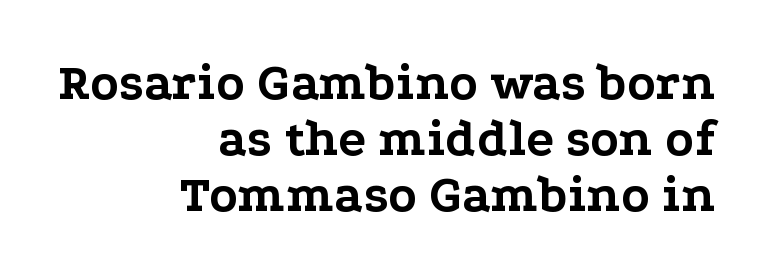
Rows of type sit shoulder to shoulder in the vertical direction. These lines are set flush right with a ragged left edge. A typesetter would mark this as roman, not italic. Honestly, there is no underline to notice here at all. This sample uses plain, unmodified letter spacing.
